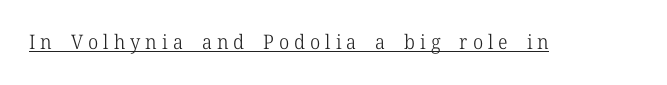
The image shows 20 px text type, upright; set unusually wide letter spacing (+0.25 em), underlined.
